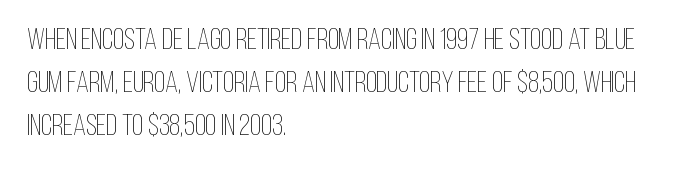
Which margin do the lines hug? The left one — the right edge is uneven. The rendering uses natural spacing where letterforms have individual widths. Horizontal bands of white between lines are of average thickness. No word sits above an underline.
